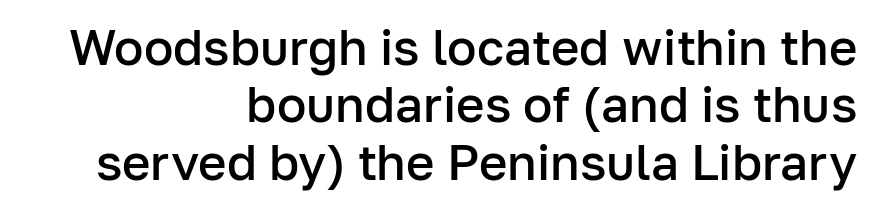
Horizontally, the lines are justified to the trailing edge only. A fair bit of extra ink — the face is semibold, not bold. Every stem runs plumb, perpendicular to the baseline. The space beneath each line is pristine and unruled. In terms of letterspacing, this is plain default setting. Looks like regular typesetting: each glyph gets only the width it needs.
